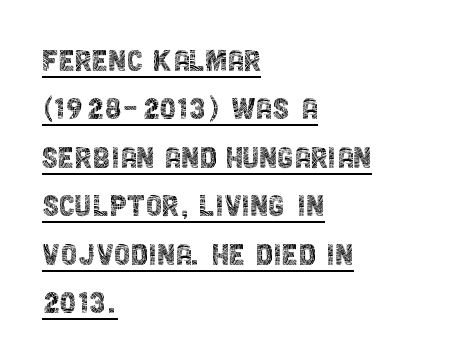
Q: Is the text bold? A: No.
Q: Is the text italic (slanted)? A: No, it is upright.
Q: Is the typeface a serif or a sans-serif typeface? A: Sans-serif.
Q: Is the text underlined? A: Yes.
Q: How is the paragraph aligned? A: Left-aligned.
Q: Is the spacing between letters normal or unusually wide? A: Normal.
Q: Is the spacing between lines tight, normal or loose? A: Normal.
Q: Width (condensed, normal, or wide)? A: Condensed.
Q: x-height? A: Large.
Q: Monospaced? A: No.
